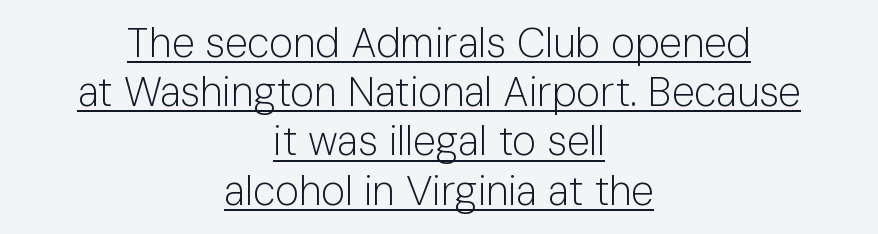
Is there any slant? The stems are plumb. The text block is weighted toward neither margin, spreading evenly from the middle. Serifs: no, the terminals of the letterforms are clean. Summary of weight: not heavy and not bold.
